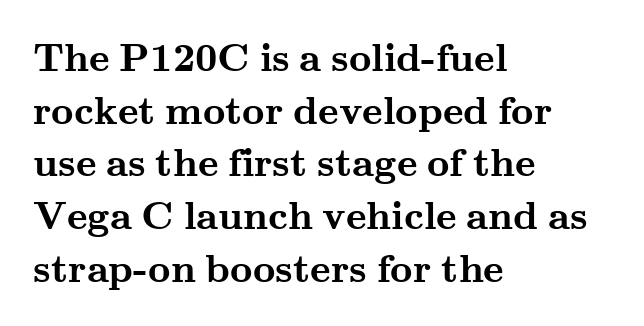
Q: Is the text bold? A: Yes.
Q: Is the text italic (slanted)? A: No, it is upright.
Q: Is the typeface a serif or a sans-serif typeface? A: Serif.
Q: Is the text underlined? A: No.
Q: How is the paragraph aligned? A: Left-aligned.
Q: Is the spacing between letters normal or unusually wide? A: Normal.
Q: Is the spacing between lines tight, normal or loose? A: Normal.
Q: Width (condensed, normal, or wide)? A: Wide.
Q: Stroke contrast? A: Medium.
Q: x-height? A: Small.
Q: Monospaced? A: No.
